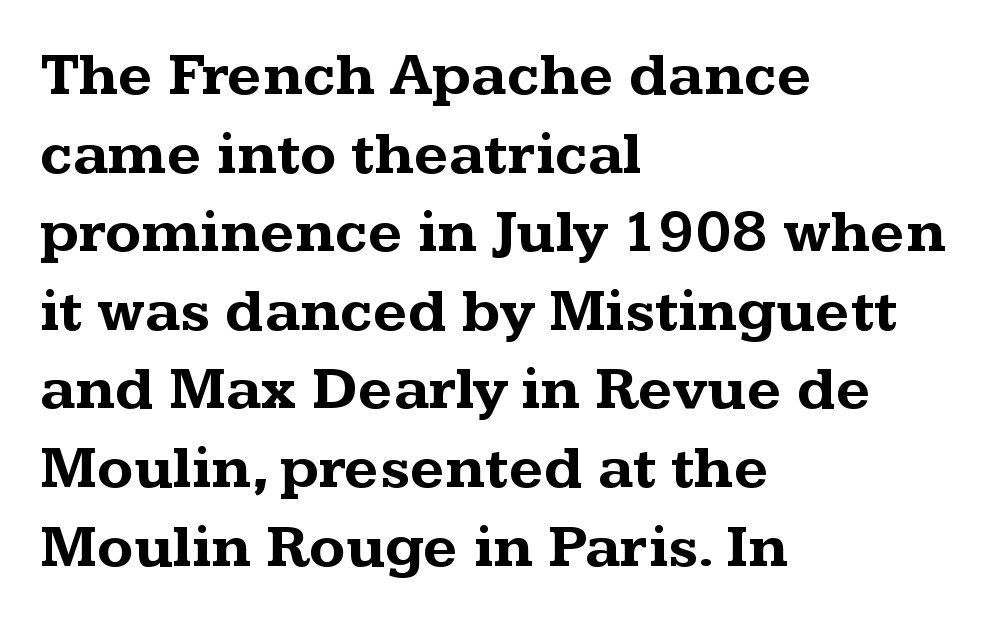
{"serif": "yes", "italic": "no", "bold": "yes", "weight": "bold", "width": "wide", "stroke_contrast": "medium", "x_height": "medium", "monospaced": "no", "underline": "no", "align": "left", "line_spacing": "normal", "line_spacing_ratio": 1.31, "letter_spacing": "normal", "letter_spacing_em": 0.0, "glyph_px": 60}
